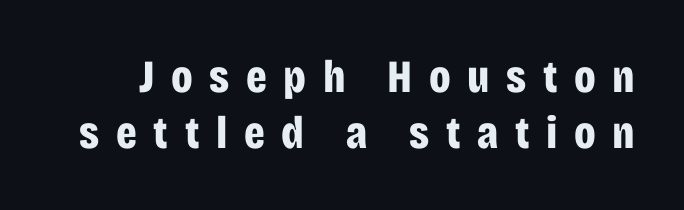
Just letters on the line, the space beneath them empty. The face used here is rendered with a markedly widened letterfit. These lines are composed in type without serifs. You could not count columns in this text — the font is proportionally spaced. On the weight axis this lands at bold, roughly 700. The axis of the letterforms is exactly vertical.
